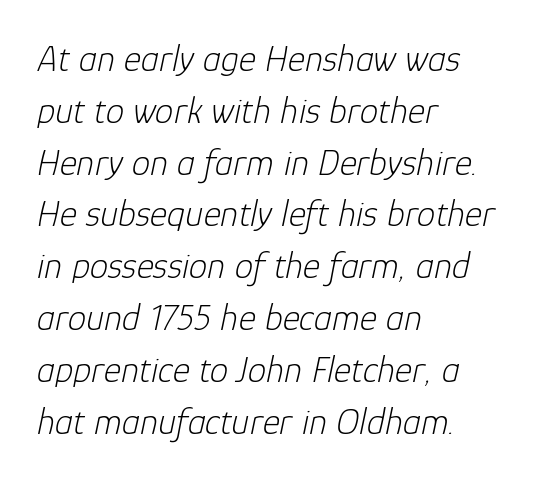
The image shows 37 px light type, italic (leaning right); set left-aligned, normal line spacing (1.4x), normal letter spacing, not underlined; low stroke contrast and a medium x-height.
